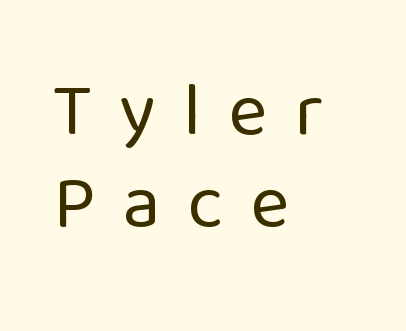
Q: Is the text bold? A: No.
Q: Is the text italic (slanted)? A: No, it is upright.
Q: Is the typeface a serif or a sans-serif typeface? A: Sans-serif.
Q: Is the text underlined? A: No.
Q: How is the paragraph aligned? A: Left-aligned.
Q: Is the spacing between letters normal or unusually wide? A: Unusually wide.
Q: Width (condensed, normal, or wide)? A: Normal.
Q: Stroke contrast? A: Low.
Q: x-height? A: Medium.
Q: Monospaced? A: No.
